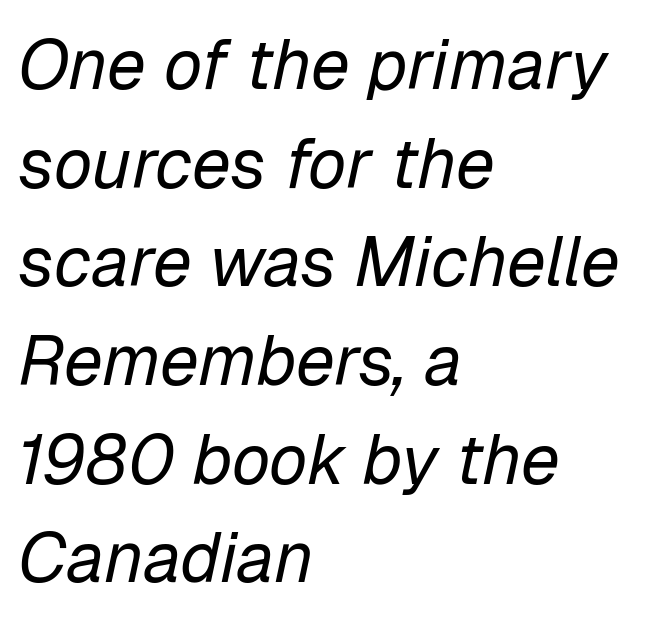
Q: Is the text bold? A: No.
Q: Is the text italic (slanted)? A: Yes, it leans right by about 12 degrees.
Q: Is the text underlined? A: No.
Q: How is the paragraph aligned? A: Left-aligned.
Q: Is the spacing between letters normal or unusually wide? A: Normal.
Q: Is the spacing between lines tight, normal or loose? A: Normal.
Q: Width (condensed, normal, or wide)? A: Normal.
Q: Stroke contrast? A: Low.
Q: x-height? A: Medium.
Q: Monospaced? A: No.
